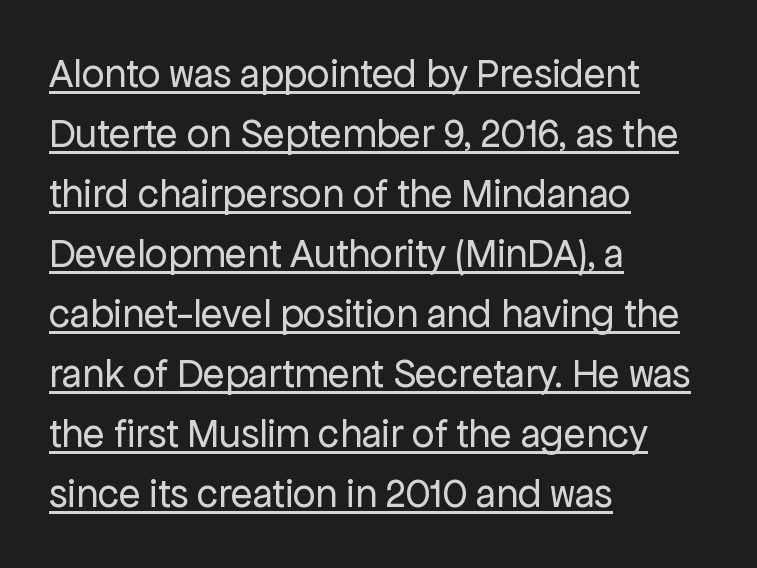
The gaps between neighbouring characters are ordinary and unremarkable. If you measured baseline to baseline, you'd find a middling distance. The letters stand straight up with perfectly vertical stems. Think of a printed novel: that variable character pitch is what you see here.
